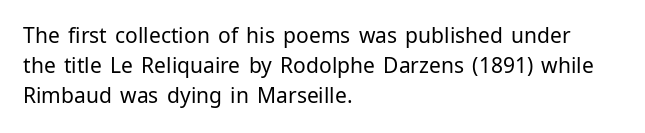
Q: Is the text bold? A: No.
Q: Is the text italic (slanted)? A: No, it is upright.
Q: Is the text underlined? A: No.
Q: How is the paragraph aligned? A: Left-aligned.
Q: Is the spacing between letters normal or unusually wide? A: Normal.
Q: Is the spacing between lines tight, normal or loose? A: Normal.
